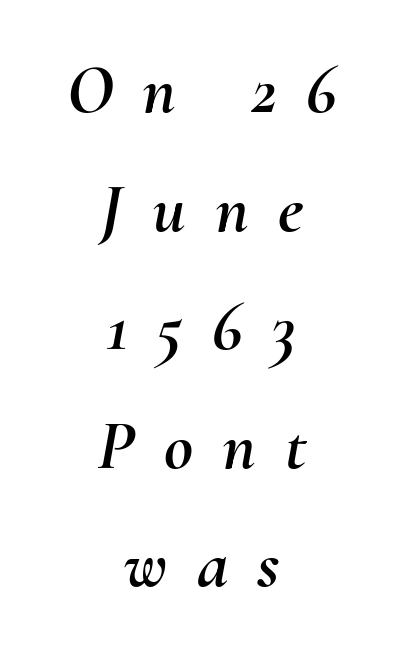
The image shows 71 px text type, italic (leaning right); set centered, normal line spacing (1.67x), unusually wide letter spacing (+0.41 em), not underlined; medium stroke contrast and a small x-height.
